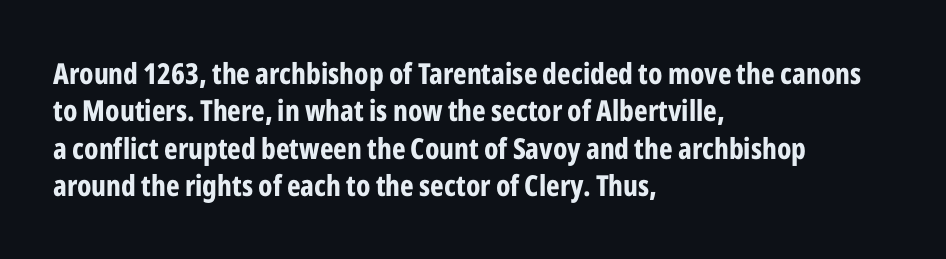
Regarding leading, the lines here are spaced in the standard way. Character widths vary here, with narrow letters taking less room than wide ones. The words here are not underlined. Nothing sits at the stroke ends, so this counts as sans-serif.
